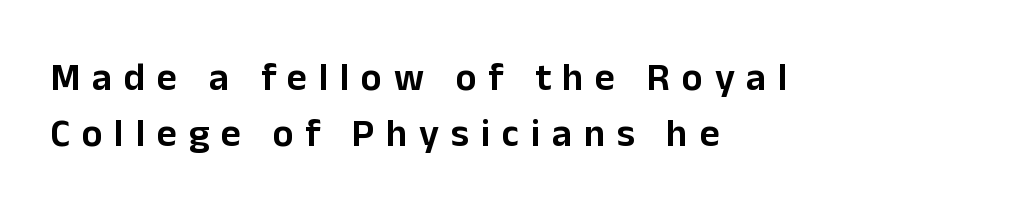
The image shows 39 px sans-serif type, upright; set left-aligned, normal line spacing (1.44x), unusually wide letter spacing (+0.3 em), not underlined; low stroke contrast and a medium x-height.
